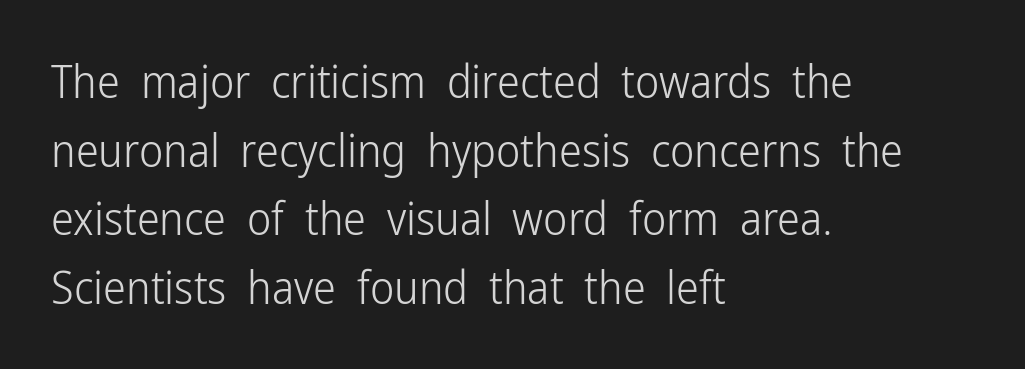
{"serif": "no", "italic": "no", "bold": "no", "weight": "light", "width": "condensed", "stroke_contrast": "low", "x_height": "medium", "monospaced": "no", "underline": "no", "align": "left", "line_spacing": "normal", "line_spacing_ratio": 1.49, "letter_spacing": "normal", "letter_spacing_em": 0.0, "glyph_px": 46}
